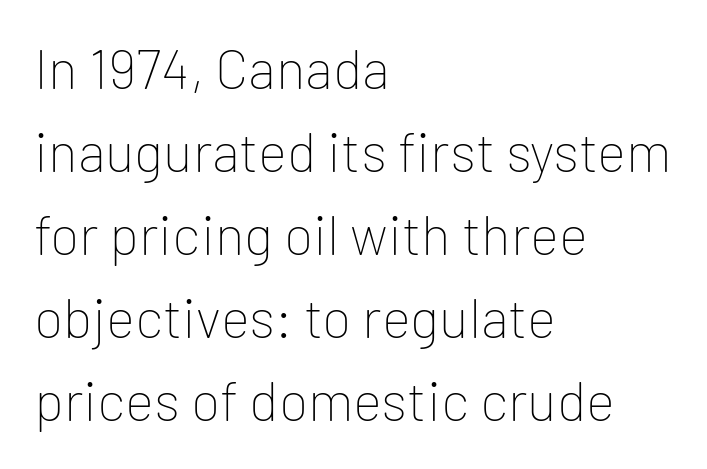
Typeset ragged right — the left edge is the straight one. Type style note: lacks serifs. Proportional: the letters do not fall into vertical columns. The font's upright variant was chosen for this text. The gaps between neighbouring characters are ordinary and unremarkable.
